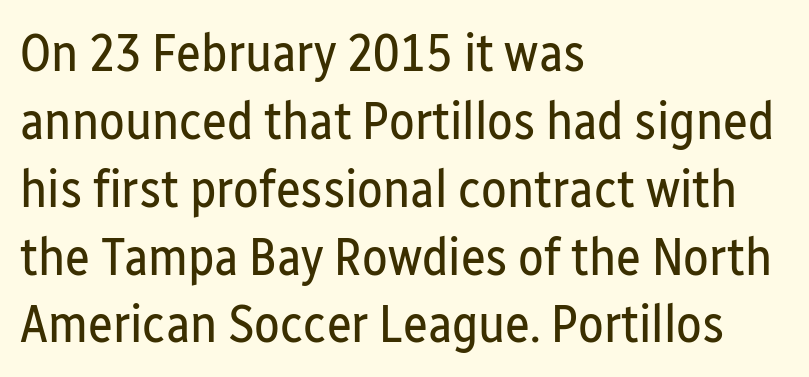
The space beneath each line is pristine and unruled. This is roman type, the default non-slanted kind. Honestly, the row spacing looks completely unremarkable. Examine the stroke ends and you'll find no serifs. Horizontal alignment here is leftward, the default for most running prose. Proportional: the letters do not fall into vertical columns.
